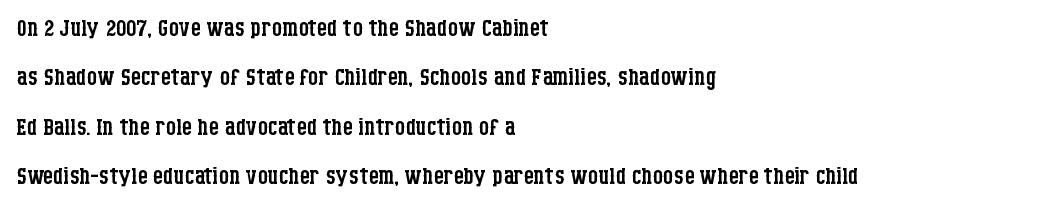
A light-to-regular cut is what we see here. The type is set solid horizontally, with unmodified tracking. Caption: multi-line text, flush left, ragged right. The strip under each line holds only bare page. Notice how descenders clear the ascenders below comfortably — that's standard leading. Unlike a clean sans, this face finishes its strokes with serifs.
